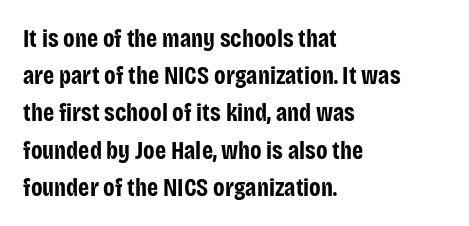
The image shows 25 px bold type, upright; set left-aligned, normal line spacing (1.49x), normal letter spacing, not underlined.
